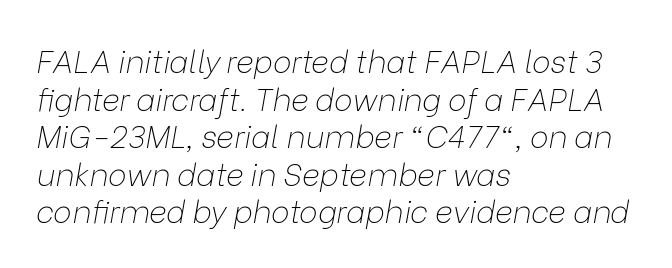
Q: Is the text bold? A: No.
Q: Is the text italic (slanted)? A: Yes, it leans right by about 9 degrees.
Q: Is the text underlined? A: No.
Q: How is the paragraph aligned? A: Left-aligned.
Q: Is the spacing between letters normal or unusually wide? A: Normal.
Q: Width (condensed, normal, or wide)? A: Normal.
Q: Stroke contrast? A: Low.
Q: x-height? A: Medium.
Q: Monospaced? A: No.
